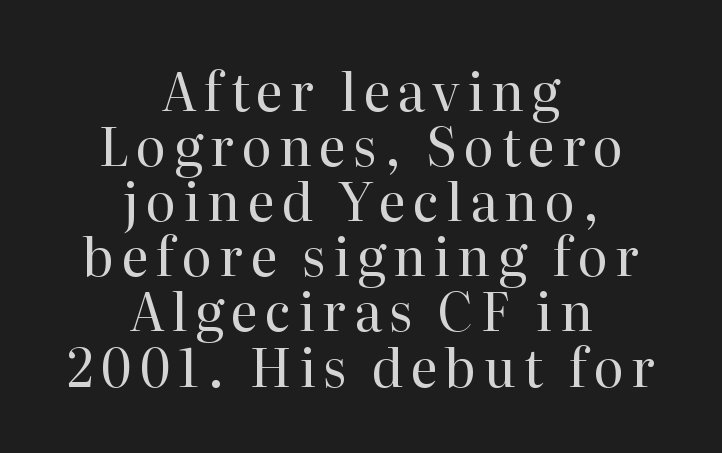
Unlike italic type, these characters show no tilt at all. Where is the straight margin? There isn't one; the lines are centered. Anything drawn beneath the words? Only blank space. This sample trades vertical openness for compactness between lines. Is this a sans? No — the strokes have serifs. The letters advance in unequal steps, a hallmark of proportional type.
